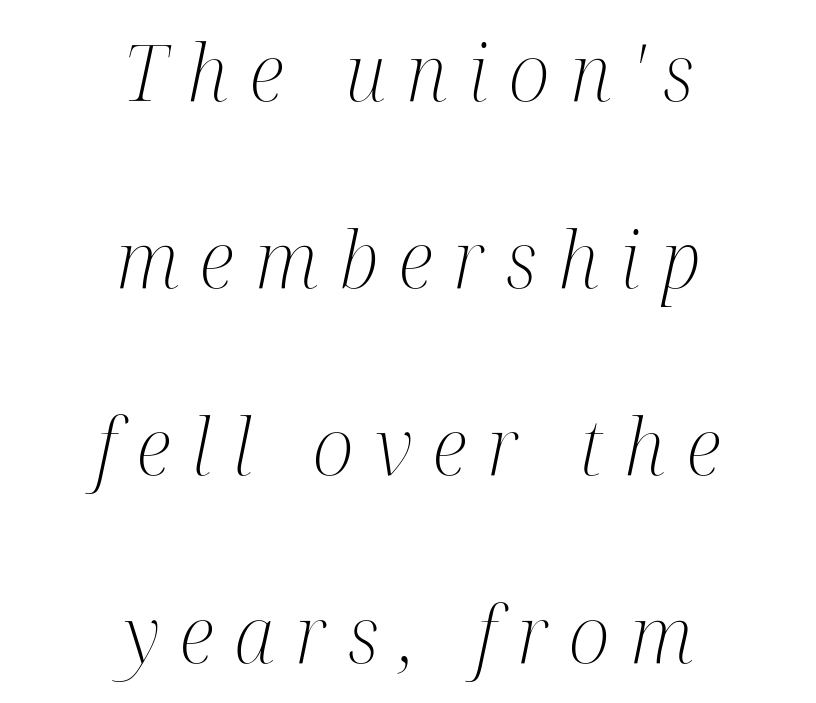
Q: Is the text bold? A: No.
Q: Is the text italic (slanted)? A: Yes, it leans right by about 12 degrees.
Q: Is the typeface a serif or a sans-serif typeface? A: Serif.
Q: Is the text underlined? A: No.
Q: How is the paragraph aligned? A: Centered.
Q: Is the spacing between letters normal or unusually wide? A: Unusually wide.
Q: Is the spacing between lines tight, normal or loose? A: Loose.
Q: Width (condensed, normal, or wide)? A: Condensed.
Q: Stroke contrast? A: Medium.
Q: x-height? A: Medium.
Q: Monospaced? A: No.
